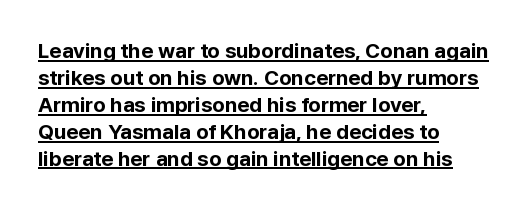
The image shows 21 px bold type, upright; set left-aligned, normal line spacing (1.28x), normal letter spacing, underlined.
